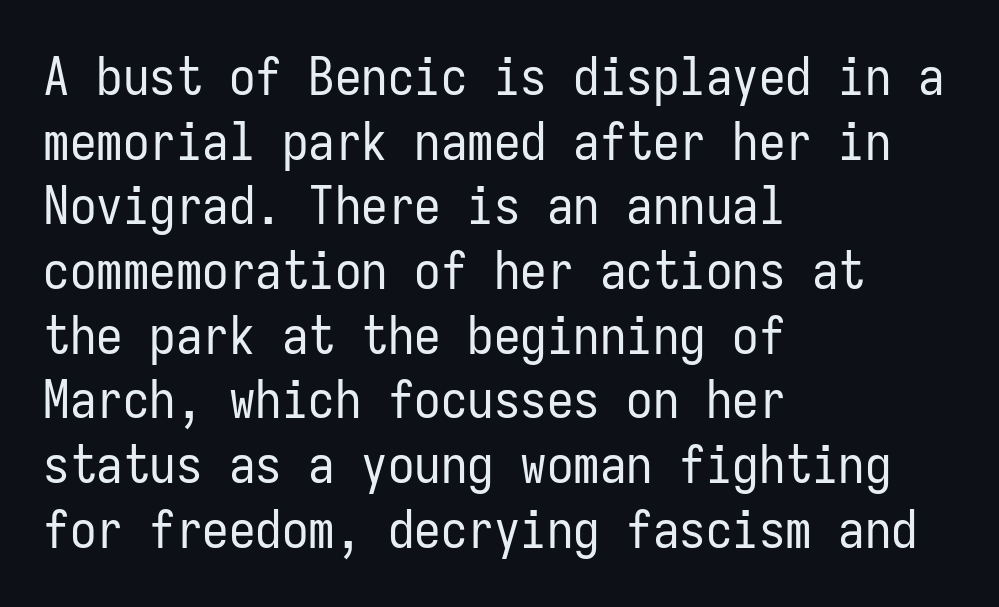
The image shows 53 px regular-weight, condensed sans-serif type, upright, monospaced; set left-aligned, line spacing 1.22x, normal letter spacing, not underlined; low stroke contrast and a medium x-height.
